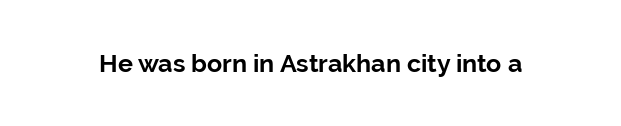
Underlining? Definitely not there. Strong, thick strokes mark this as bold type. This sample uses an upright cut, with every glyph sitting square on the baseline. A typesetter would call this zero additional tracking.
